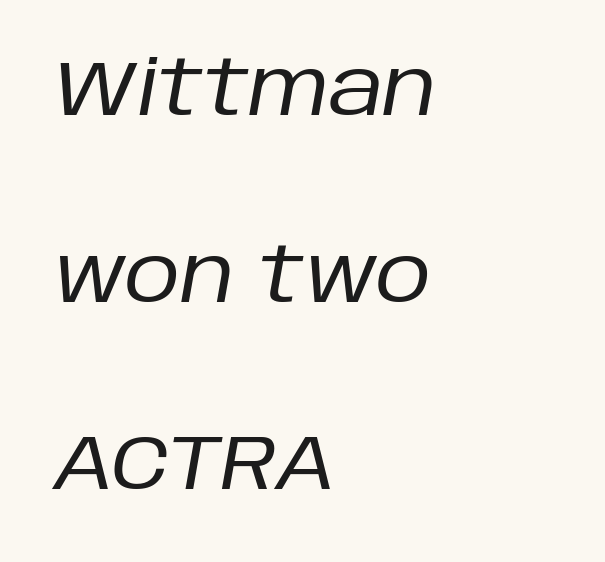
Letters have the restrained weight of plain body copy at most. The space between consecutive lines is lavish. The face used here is proportionally spaced, like ordinary book or web type. The line texture is even and compact thanks to regular tracking. Type without underlining.
